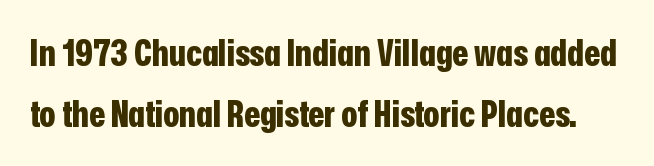
Q: Is the text bold? A: Yes.
Q: Is the text italic (slanted)? A: No, it is upright.
Q: Is the typeface a serif or a sans-serif typeface? A: Sans-serif.
Q: Is the text underlined? A: No.
Q: Is the spacing between letters normal or unusually wide? A: Normal.
Q: Is the spacing between lines tight, normal or loose? A: Normal.
Q: Width (condensed, normal, or wide)? A: Condensed.
Q: Stroke contrast? A: Low.
Q: x-height? A: Medium.
Q: Monospaced? A: No.
